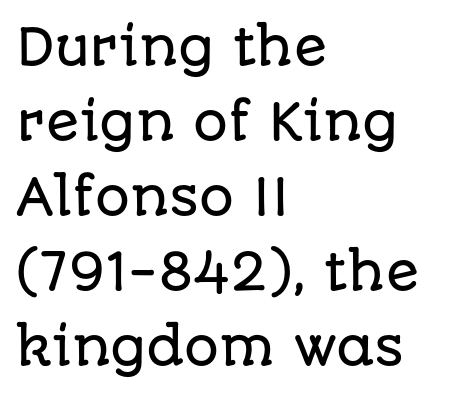
Q: Is the text italic (slanted)? A: No, it is upright.
Q: Is the typeface a serif or a sans-serif typeface? A: Sans-serif.
Q: Is the text underlined? A: No.
Q: How is the paragraph aligned? A: Left-aligned.
Q: Is the spacing between letters normal or unusually wide? A: Normal.
Q: Is the spacing between lines tight, normal or loose? A: Normal.
Q: Width (condensed, normal, or wide)? A: Normal.
Q: Stroke contrast? A: Low.
Q: x-height? A: Large.
Q: Monospaced? A: No.
